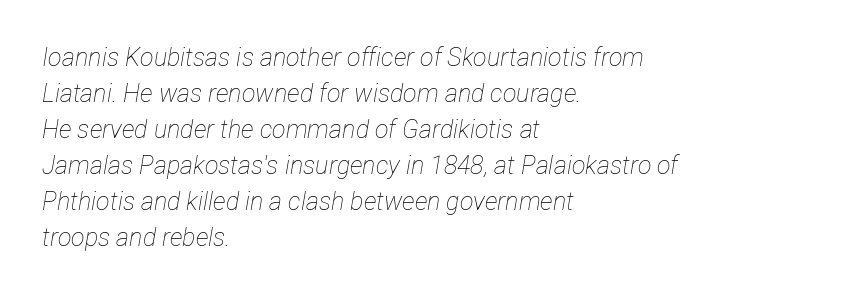
Q: Is the text bold? A: No.
Q: Is the text italic (slanted)? A: Yes, it leans right by about 12 degrees.
Q: Is the text underlined? A: No.
Q: How is the paragraph aligned? A: Left-aligned.
Q: Is the spacing between letters normal or unusually wide? A: Normal.
Q: Is the spacing between lines tight, normal or loose? A: Normal.
